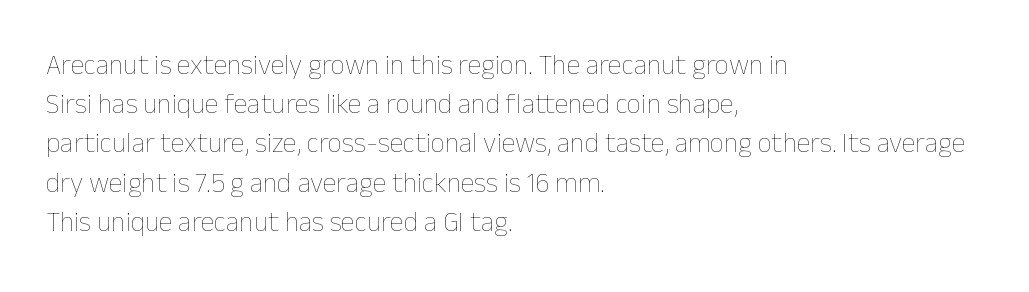
{"italic": "no", "bold": "no", "weight": "thin", "width": "normal", "stroke_contrast": "low", "x_height": "medium", "monospaced": "no", "underline": "no", "align": "left", "line_spacing": "normal", "line_spacing_ratio": 1.4, "letter_spacing": "normal", "letter_spacing_em": 0.0, "glyph_px": 28}
